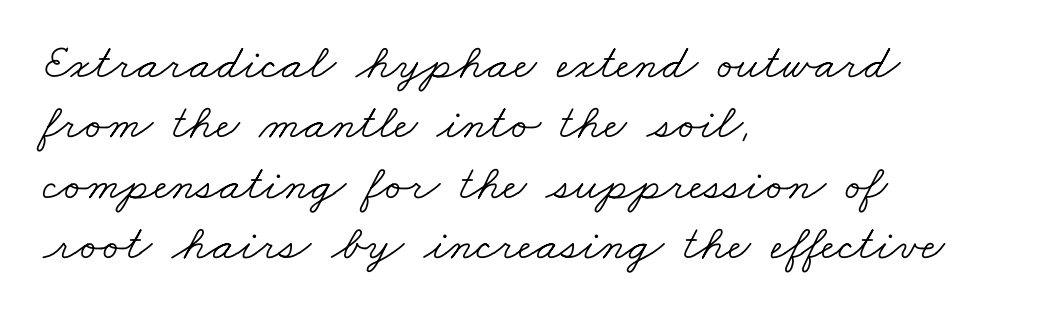
{"serif": "yes", "bold": "no", "weight": "light", "width": "wide", "stroke_contrast": "low", "x_height": "small", "monospaced": "no", "underline": "no", "align": "left", "line_spacing_ratio": 1.21, "letter_spacing": "normal", "letter_spacing_em": 0.0, "glyph_px": 50}
